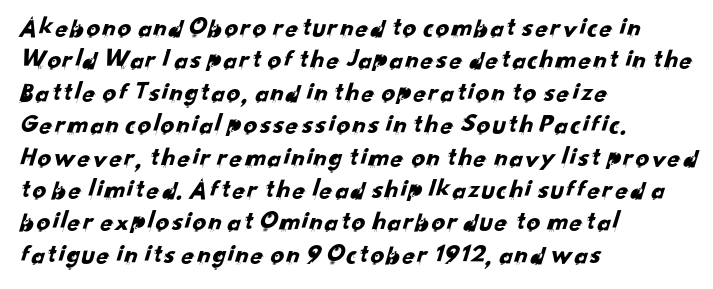
{"underline": "no", "align": "left", "line_spacing_ratio": 1.2, "letter_spacing": "normal", "letter_spacing_em": 0.0, "glyph_px": 27}
